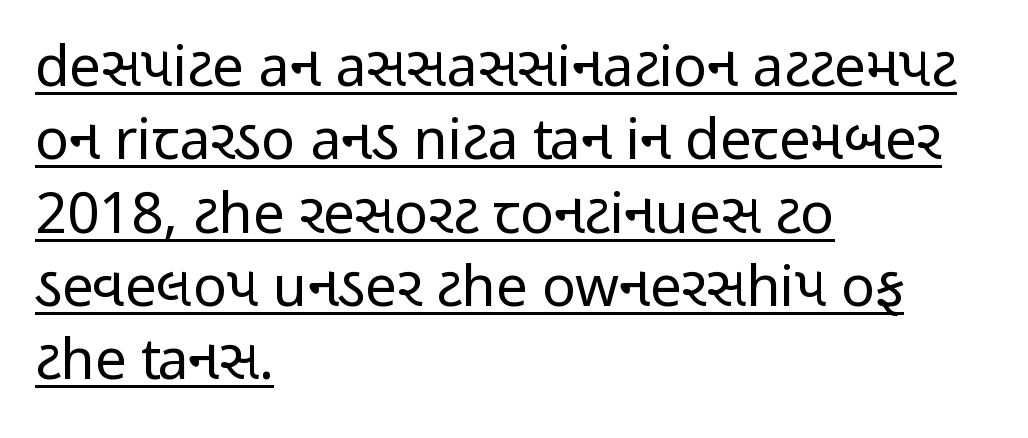
You could not count columns in this text — the font is proportionally spaced. Students, observe the line beneath the letters — that is underlining. The lettering stays uniformly vertical, giving the passage a roman look. Weight: regular or lighter. Serif or sans? Sans — the stroke terminals are bare.
